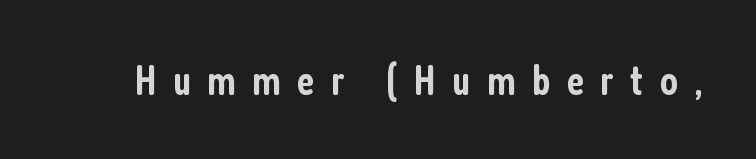
Varying glyph widths throughout — classic text-font behaviour. Note: no serifs on the glyphs. Loose tracking; the words dissolve into strings of separated letters. Notice the strokes are somewhat thickened but not fully heavy: this is a semibold. The letters stand upright; this is a roman face.
